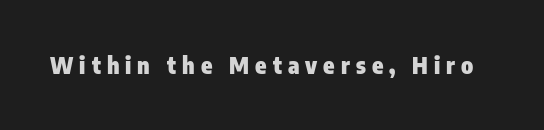
Decoration check: the copy has no underline. Look at the stroke-to-counter ratio: heavy, a bold. Substantial extra tracking has been applied to these lines. This sample uses an upright cut, with every glyph sitting square on the baseline.
